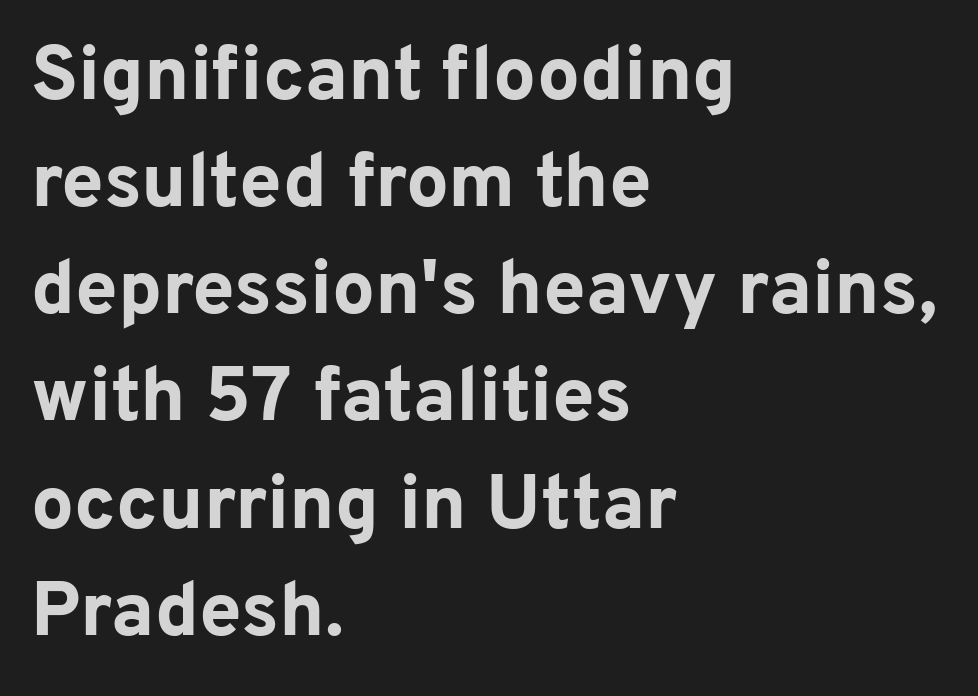
{"serif": "no", "italic": "no", "bold": "yes", "weight": "bold", "width": "normal", "stroke_contrast": "low", "x_height": "medium", "monospaced": "no", "underline": "no", "align": "left", "line_spacing": "normal", "line_spacing_ratio": 1.41, "letter_spacing": "normal", "letter_spacing_em": 0.0, "glyph_px": 76}
